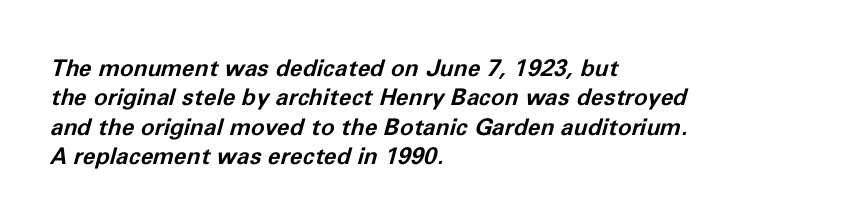
This sample uses an oblique cut, with every glyph tilted off the vertical. The zone under the glyphs is completely vacant. One-word summary of the alignment: left. Vertically, the passage feels balanced, rows spaced as you'd expect. Notice how thick the strokes are: this is what a full bold looks like.
